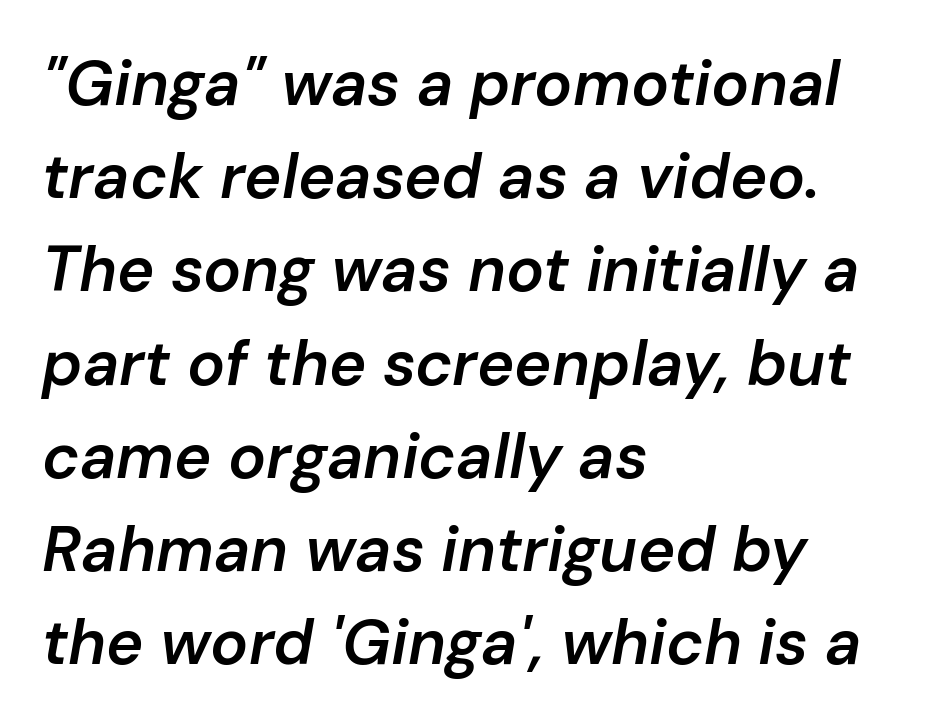
{"italic": "yes", "lean": "right", "slant_degrees": 10, "bold": "semi", "weight": "semibold", "width": "normal", "stroke_contrast": "low", "x_height": "medium", "monospaced": "no", "underline": "no", "align": "left", "line_spacing": "normal", "line_spacing_ratio": 1.48, "letter_spacing": "normal", "letter_spacing_em": 0.0, "glyph_px": 63}
